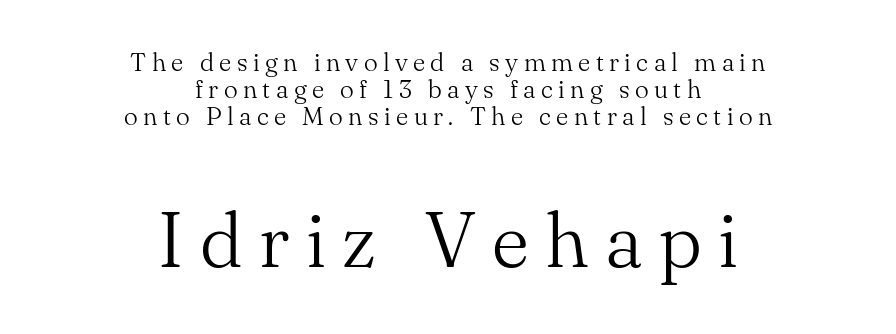
Q: Is the text bold? A: No.
Q: Is the text italic (slanted)? A: No, it is upright.
Q: Is the typeface a serif or a sans-serif typeface? A: Serif.
Q: Is the text underlined? A: No.
Q: How is the paragraph aligned? A: Centered.
Q: Is the spacing between letters normal or unusually wide? A: Unusually wide.
Q: Is the spacing between lines tight, normal or loose? A: Tight.
Q: Which block of text is set in a larger size, the first (top) or the second (bottom)? A: The second (bottom) one.
Q: Width (condensed, normal, or wide)? A: Normal.
Q: Stroke contrast? A: Medium.
Q: x-height? A: Small.
Q: Monospaced? A: No.
